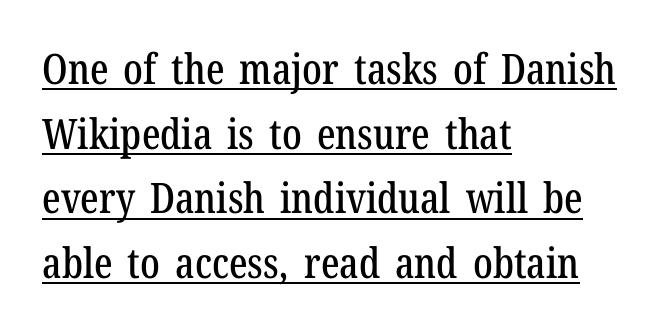
Q: Is the text italic (slanted)? A: No, it is upright.
Q: Is the typeface a serif or a sans-serif typeface? A: Serif.
Q: Is the text underlined? A: Yes.
Q: How is the paragraph aligned? A: Left-aligned.
Q: Is the spacing between letters normal or unusually wide? A: Normal.
Q: Is the spacing between lines tight, normal or loose? A: Normal.
Q: Width (condensed, normal, or wide)? A: Condensed.
Q: Stroke contrast? A: Low.
Q: x-height? A: Medium.
Q: Monospaced? A: No.
